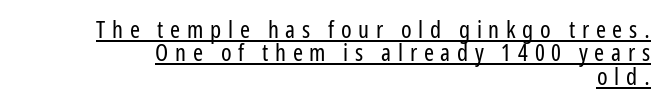
The image shows 24 px text type, upright; set right-aligned, tight line spacing (0.97x), unusually wide letter spacing (+0.28 em), underlined.
